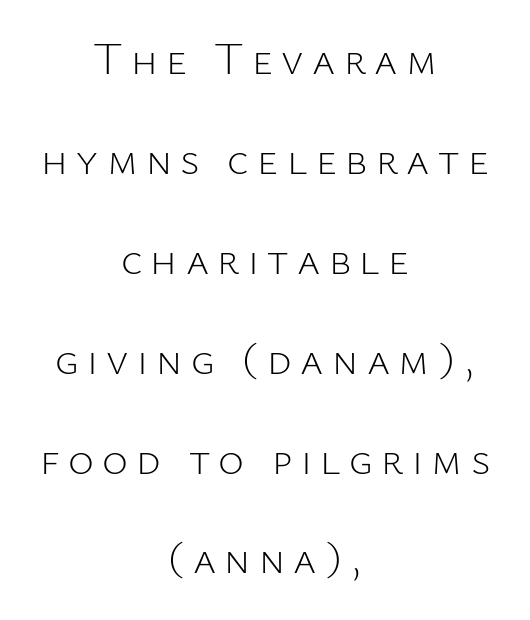
You could not count columns in this text — the font is proportionally spaced. Line starts and ends both wander, symmetrically. Successive baselines arrive slowly, with a big drop between each. When letters stand straight like this, we call the style roman or upright. Examine the stroke ends and you'll find no serifs.
